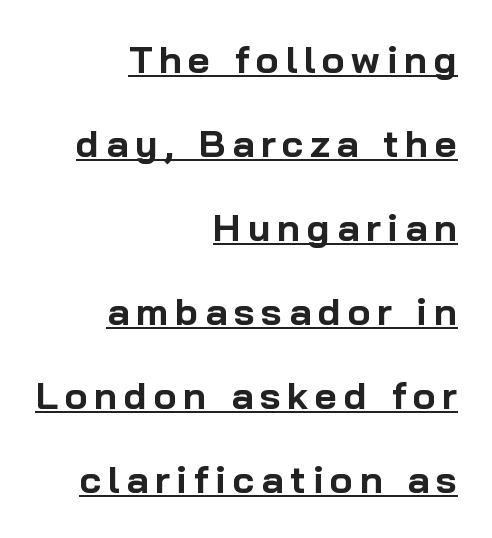
Q: Is the text bold? A: Yes.
Q: Is the text italic (slanted)? A: No, it is upright.
Q: Is the typeface a serif or a sans-serif typeface? A: Sans-serif.
Q: Is the text underlined? A: Yes.
Q: How is the paragraph aligned? A: Right-aligned.
Q: Is the spacing between lines tight, normal or loose? A: Loose.
Q: Width (condensed, normal, or wide)? A: Normal.
Q: Stroke contrast? A: Low.
Q: x-height? A: Medium.
Q: Monospaced? A: No.
